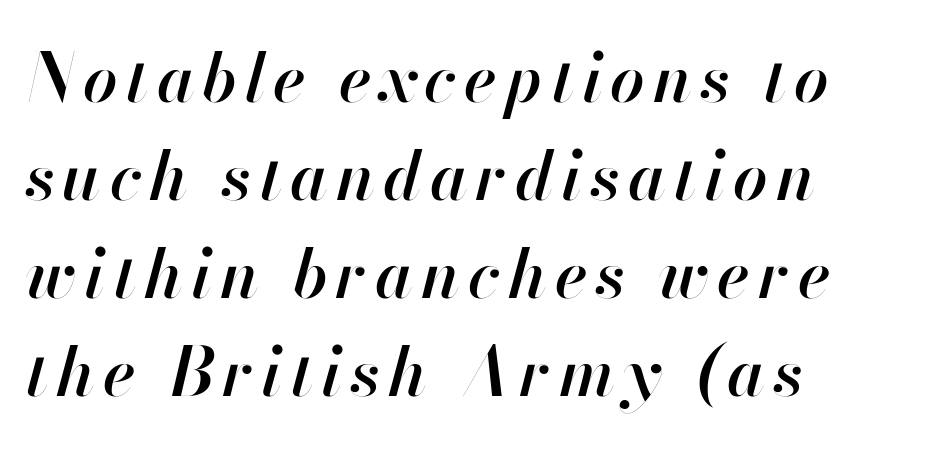
The image shows 68 px semibold type, italic (leaning right); set left-aligned, normal line spacing (1.44x), not underlined; high stroke contrast and a small x-height.
